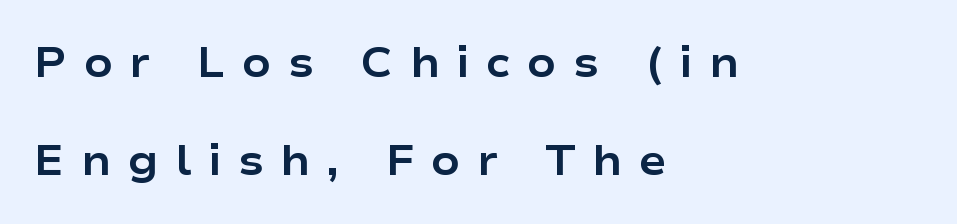
Q: Is the text bold? A: Yes.
Q: Is the text italic (slanted)? A: No, it is upright.
Q: Is the typeface a serif or a sans-serif typeface? A: Sans-serif.
Q: Is the text underlined? A: No.
Q: How is the paragraph aligned? A: Left-aligned.
Q: Is the spacing between letters normal or unusually wide? A: Unusually wide.
Q: Is the spacing between lines tight, normal or loose? A: Loose.
Q: Width (condensed, normal, or wide)? A: Wide.
Q: Stroke contrast? A: Low.
Q: x-height? A: Medium.
Q: Monospaced? A: No.
